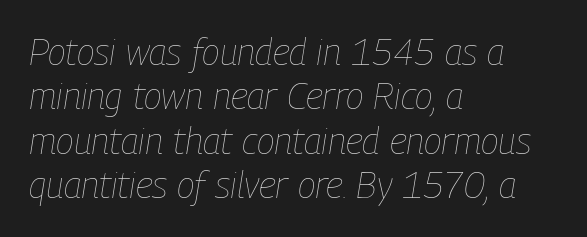
The image shows 37 px thin, condensed type, italic (leaning right); set left-aligned, line spacing 1.2x, normal letter spacing, not underlined; low stroke contrast and a medium x-height.
